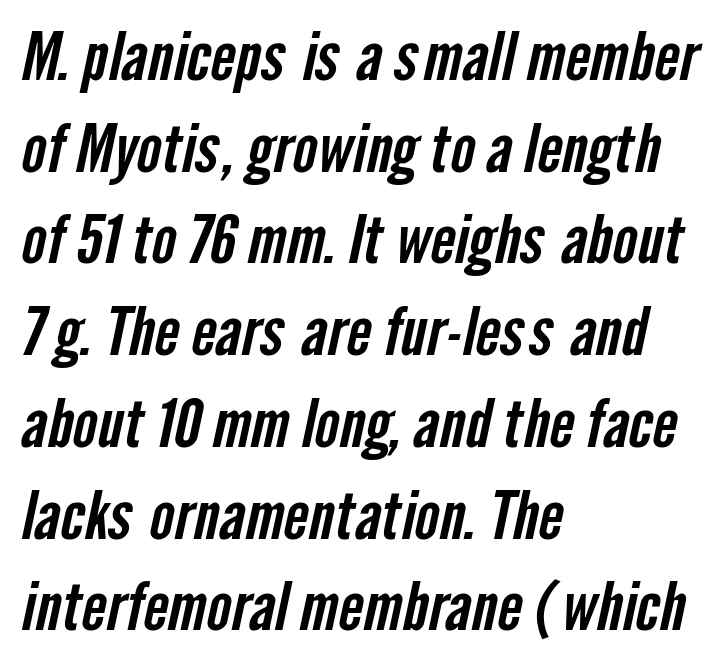
{"serif": "no", "width": "condensed", "stroke_contrast": "low", "x_height": "medium", "monospaced": "no", "underline": "no", "align": "left", "line_spacing": "normal", "line_spacing_ratio": 1.39, "letter_spacing": "normal", "letter_spacing_em": 0.0, "glyph_px": 66}
